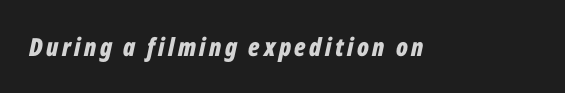
The image shows 25 px bold type, italic (leaning right); set not underlined.
